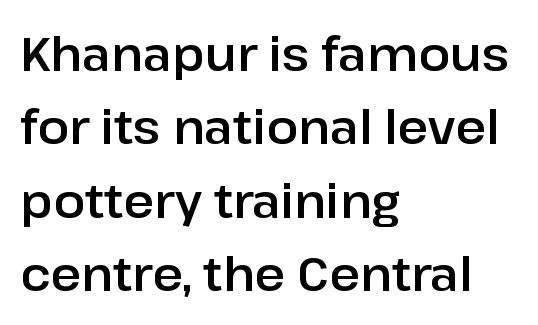
{"serif": "no", "italic": "no", "width": "normal", "stroke_contrast": "low", "x_height": "medium", "monospaced": "no", "underline": "no", "align": "left", "line_spacing": "normal", "line_spacing_ratio": 1.56, "letter_spacing": "normal", "letter_spacing_em": 0.0, "glyph_px": 47}
